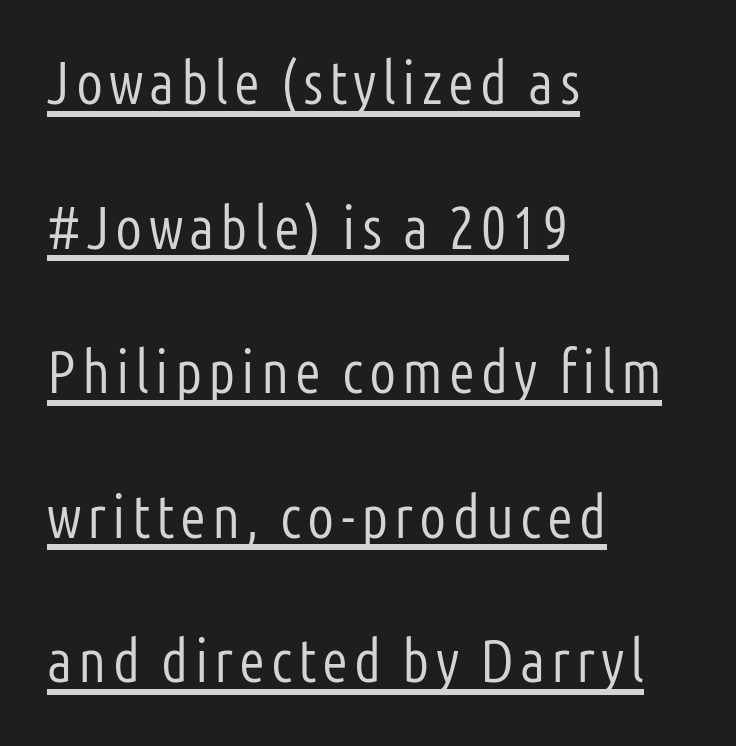
Line spacing here is loose. Note the varied advance widths — an 'i' is clearly narrower than an 'm'. The setting favours the left margin, as ordinary paragraphs usually do. No chunkiness to these letters — they're not bold.
